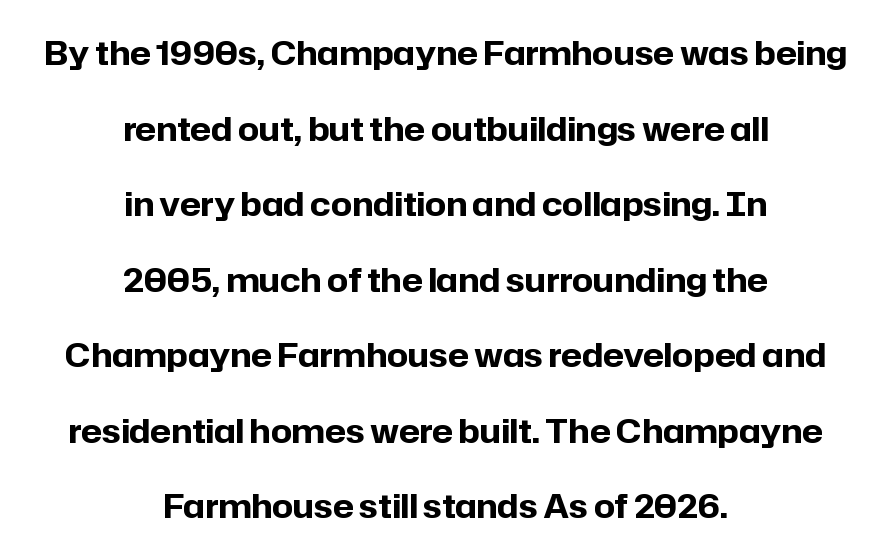
You could not count columns in this text — the font is proportionally spaced. Nothing sits at the stroke ends, so this counts as sans-serif. Thick stems and heavy bowls — unmistakably bold. Quick note: underline off.
